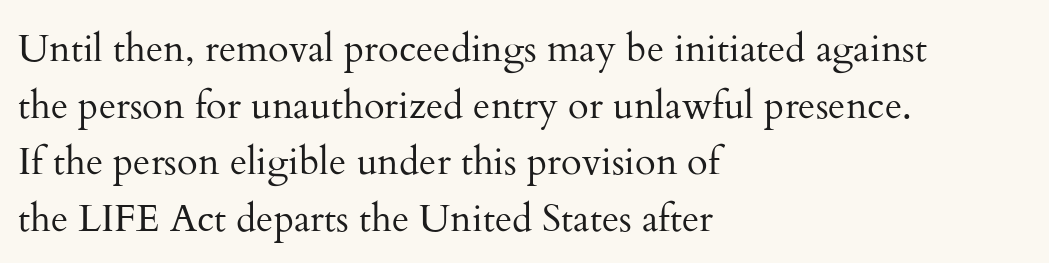
Q: Is the text bold? A: No.
Q: Is the text italic (slanted)? A: No, it is upright.
Q: Is the typeface a serif or a sans-serif typeface? A: Serif.
Q: Is the text underlined? A: No.
Q: How is the paragraph aligned? A: Left-aligned.
Q: Is the spacing between letters normal or unusually wide? A: Normal.
Q: Is the spacing between lines tight, normal or loose? A: Normal.
Q: Width (condensed, normal, or wide)? A: Normal.
Q: Stroke contrast? A: Medium.
Q: x-height? A: Small.
Q: Monospaced? A: No.
